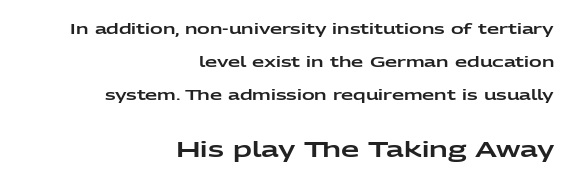
{"italic": "no", "underline": "no", "align": "right", "line_spacing": "loose", "line_spacing_ratio": 2.36, "letter_spacing": "normal", "letter_spacing_em": 0.0, "larger_block": "second", "size_ratio": 1.5, "glyph_px": 21}
